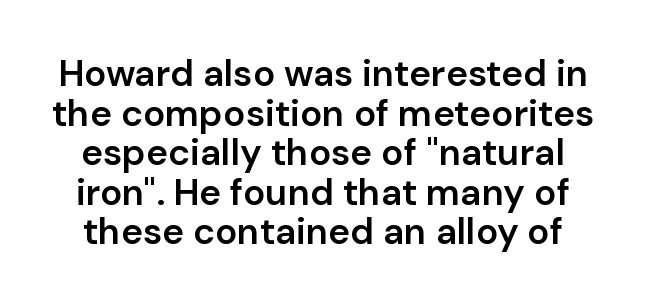
The image shows 37 px semibold sans-serif type, upright; set tight line spacing (1.07x), normal letter spacing, not underlined; low stroke contrast and a medium x-height.
